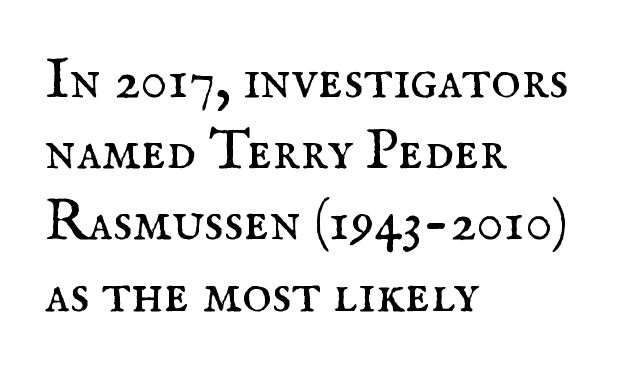
{"serif": "yes", "italic": "no", "bold": "no", "weight": "regular", "width": "normal", "stroke_contrast": "medium", "x_height": "small", "monospaced": "no", "underline": "no", "align": "left", "line_spacing": "normal", "line_spacing_ratio": 1.25, "letter_spacing": "normal", "letter_spacing_em": 0.0, "glyph_px": 57}
